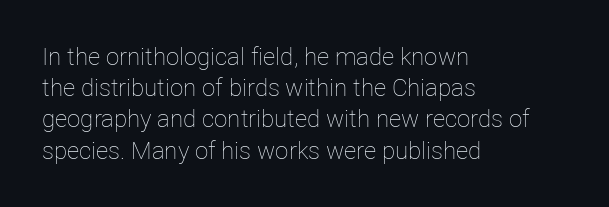
{"italic": "no", "bold": "no", "underline": "no", "align": "left", "line_spacing": "normal", "line_spacing_ratio": 1.3, "letter_spacing": "normal", "letter_spacing_em": 0.0, "glyph_px": 24}
